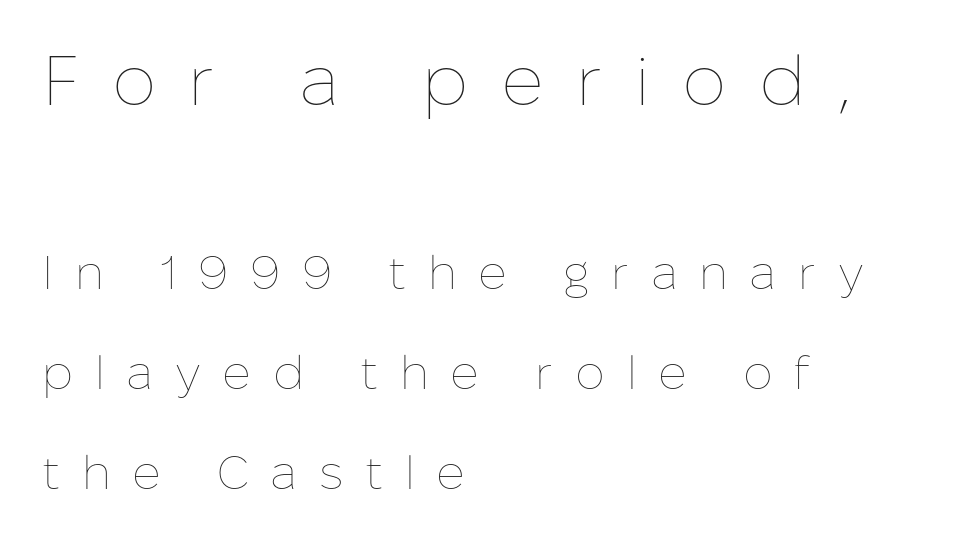
Q: Is the text bold? A: No.
Q: Is the text italic (slanted)? A: No, it is upright.
Q: Is the text underlined? A: No.
Q: How is the paragraph aligned? A: Left-aligned.
Q: Is the spacing between letters normal or unusually wide? A: Unusually wide.
Q: Is the spacing between lines tight, normal or loose? A: Loose.
Q: Which block of text is set in a larger size, the first (top) or the second (bottom)? A: The first (top) one.
Q: Width (condensed, normal, or wide)? A: Normal.
Q: Stroke contrast? A: Low.
Q: x-height? A: Medium.
Q: Monospaced? A: No.
